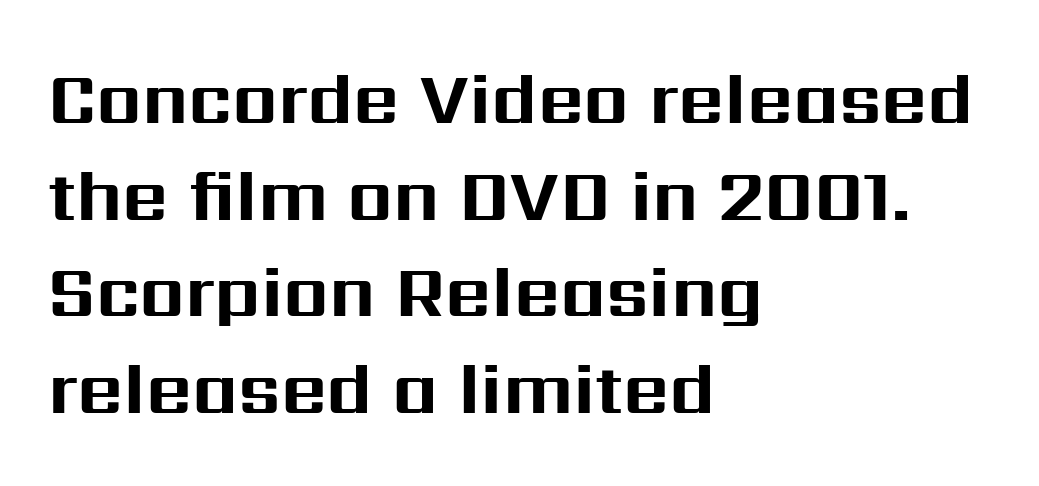
Nothing unusual about the tracking: characters are spaced as the font intends. A classic flush-left, rag-right setting is used for this passage. Check under the words: just untouched page. Nope, no serifs anywhere on these letters. The passage shown is emphatically bold.
